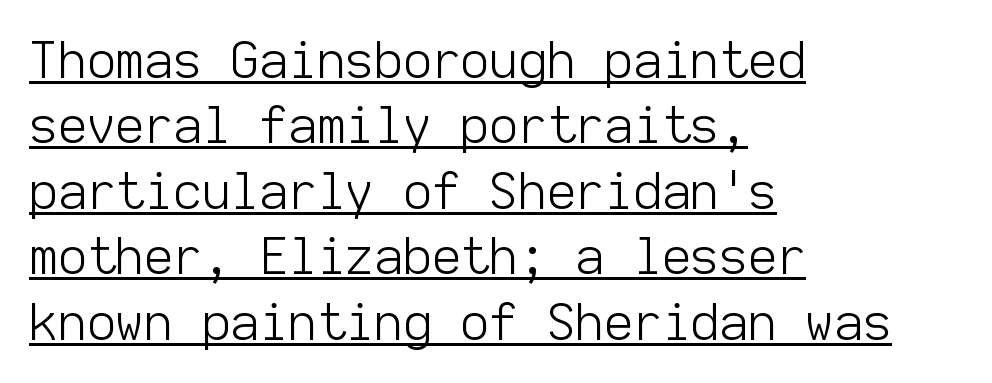
{"serif": "no", "italic": "no", "bold": "no", "weight": "light", "width": "normal", "stroke_contrast": "low", "x_height": "medium", "monospaced": "yes", "underline": "yes", "align": "left", "line_spacing": "normal", "line_spacing_ratio": 1.31, "letter_spacing": "normal", "letter_spacing_em": 0.0, "glyph_px": 50}
